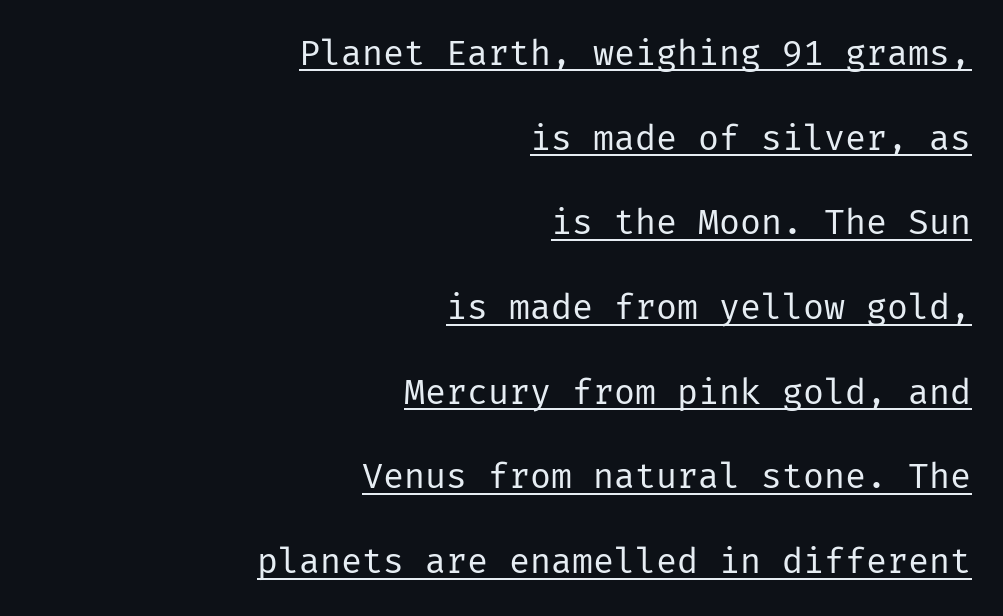
The specimen reads as upright at a glance. Unbolded letterforms with no extra heft. What's the leading like? Stretched, with rows far apart. Every row of glyphs terminates at an identical x-position on the right. The passage shown is underscored from start to finish.
